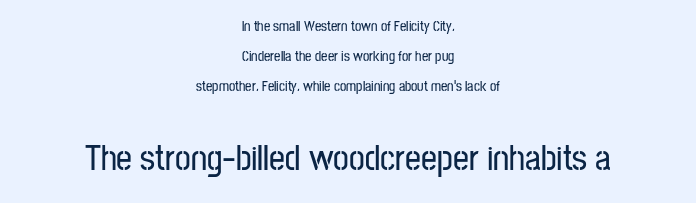
Q: Is the text italic (slanted)? A: No, it is upright.
Q: Is the typeface a serif or a sans-serif typeface? A: Sans-serif.
Q: Is the text underlined? A: No.
Q: How is the paragraph aligned? A: Centered.
Q: Is the spacing between letters normal or unusually wide? A: Normal.
Q: Is the spacing between lines tight, normal or loose? A: Loose.
Q: Which block of text is set in a larger size, the first (top) or the second (bottom)? A: The second (bottom) one.
Q: Width (condensed, normal, or wide)? A: Condensed.
Q: Stroke contrast? A: Low.
Q: x-height? A: Medium.
Q: Monospaced? A: No.
